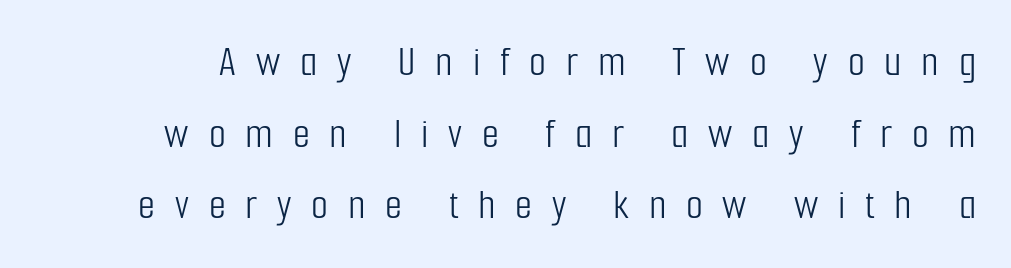
Every stem runs plumb, perpendicular to the baseline. Does extra space separate the letters? Yes, quite a lot of it. In terms of leading, this rendering sits right in the middle. These lines are composed in type without serifs. You could not count columns in this text — the font is proportionally spaced.
